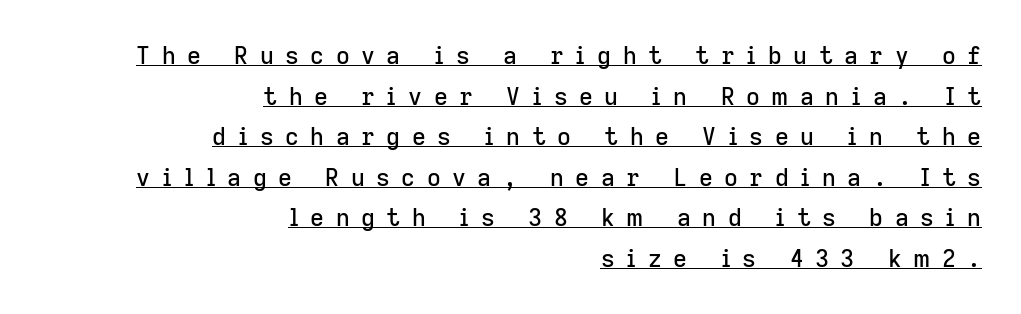
Q: Is the text italic (slanted)? A: No, it is upright.
Q: Is the text underlined? A: Yes.
Q: How is the paragraph aligned? A: Right-aligned.
Q: Is the spacing between letters normal or unusually wide? A: Unusually wide.
Q: Is the spacing between lines tight, normal or loose? A: Normal.
